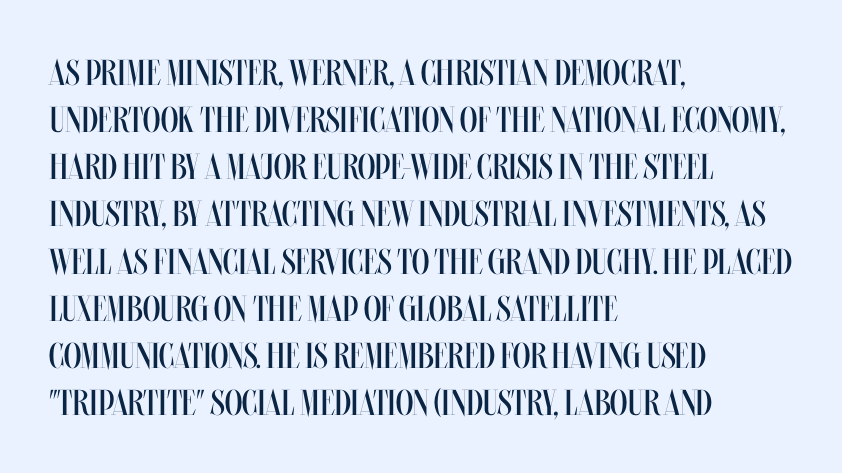
The image shows 36 px regular-weight, condensed type, upright; set left-aligned, normal line spacing (1.31x), normal letter spacing, not underlined; medium stroke contrast and a large x-height.
